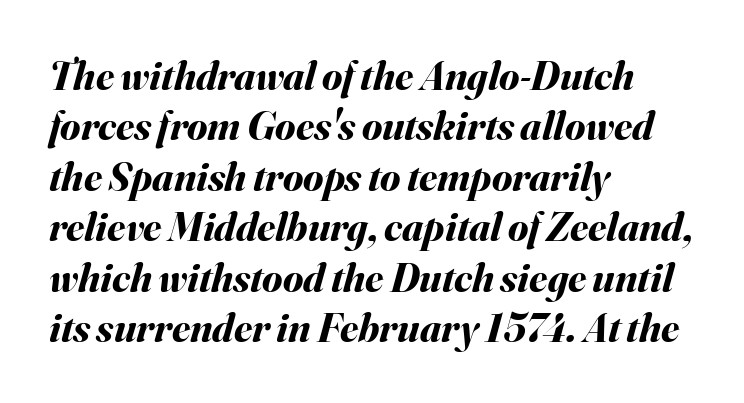
Is the type bold? Yes — the strokes are clearly thick and heavy. There is no visible air inserted between adjacent glyphs. The rendering anchors every line to the left-hand side. Unmarked baselines from the first word to the last.
